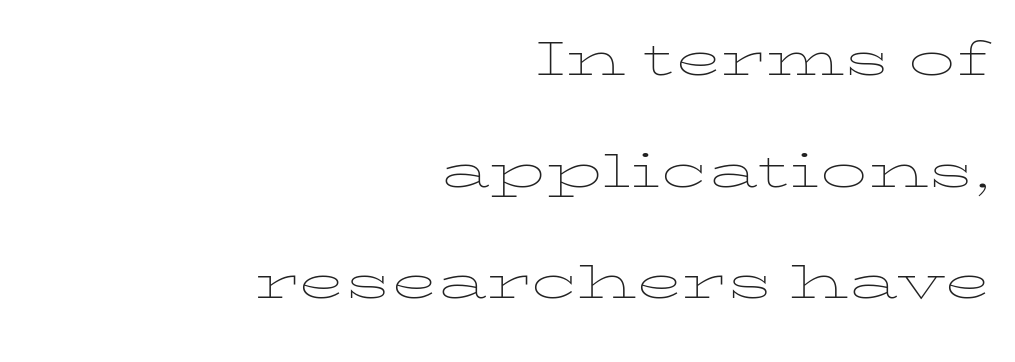
Q: Is the text bold? A: No.
Q: Is the text italic (slanted)? A: No, it is upright.
Q: Is the text underlined? A: No.
Q: How is the paragraph aligned? A: Right-aligned.
Q: Is the spacing between letters normal or unusually wide? A: Normal.
Q: Width (condensed, normal, or wide)? A: Wide.
Q: Stroke contrast? A: Low.
Q: x-height? A: Medium.
Q: Monospaced? A: No.
